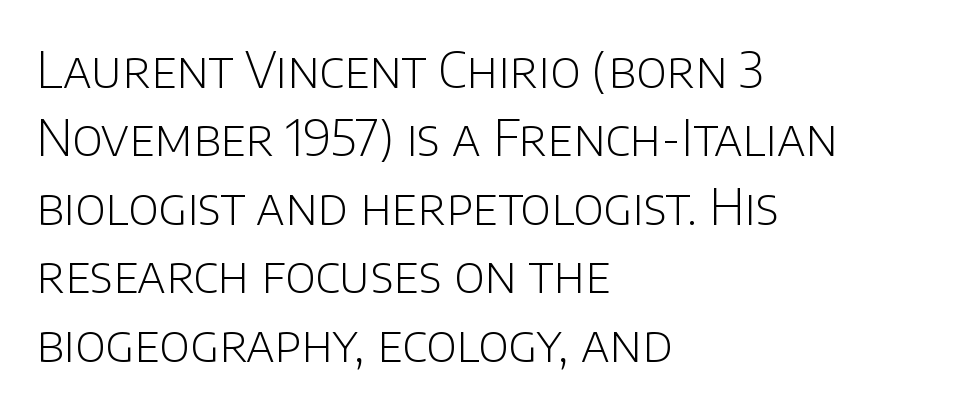
Each stroke keeps to a modest, everyday thickness or less. Check where the strokes stop: nothing finishes them off — pure sans. The tracking reads as untouched default to a designer's eye. Type without underlining. Reading down the column, the eye jumps a familiar distance to each next line.
